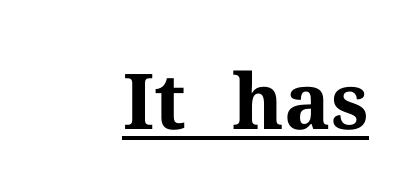
The image shows 77 px bold serif type, upright; set right-aligned, normal letter spacing, underlined; medium stroke contrast and a medium x-height.
